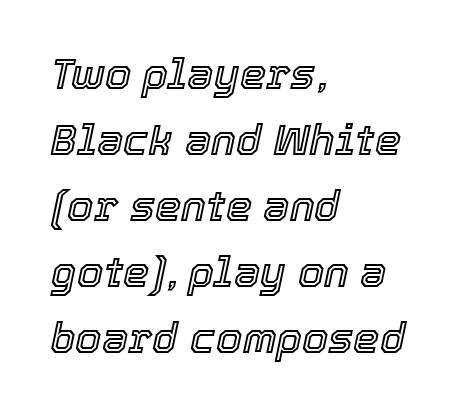
The image shows 42 px text type, italic (leaning right); set left-aligned, normal line spacing (1.57x), normal letter spacing, not underlined; a medium x-height.
